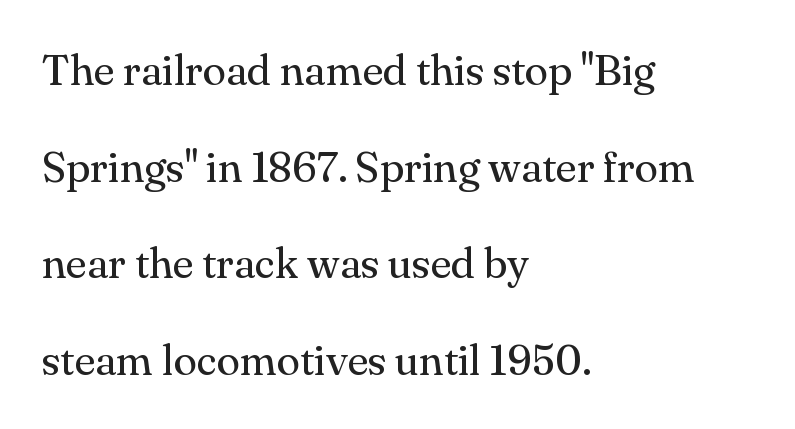
Observe the serifs anchoring each vertical stroke in this sample. No letter is thick-stroked: the sample isn't bold. The lines are spread far apart with generous leading. Is this a fixed-width face? No — the glyphs have proportional, varying widths. Teacher's note: observe the even left margin — that is flush-left alignment.
